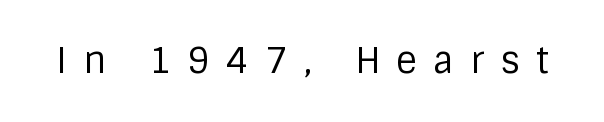
The image shows 35 px regular-weight sans-serif type, upright; set unusually wide letter spacing (+0.47 em), not underlined; low stroke contrast and a large x-height.
